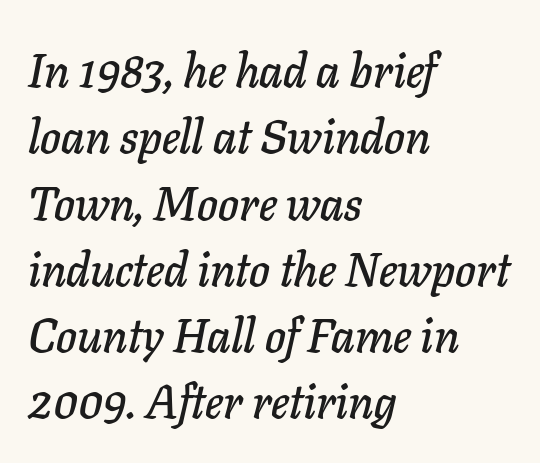
Q: Is the text italic (slanted)? A: Yes, it leans right by about 11 degrees.
Q: Is the text underlined? A: No.
Q: How is the paragraph aligned? A: Left-aligned.
Q: Is the spacing between letters normal or unusually wide? A: Normal.
Q: Is the spacing between lines tight, normal or loose? A: Normal.
Q: Width (condensed, normal, or wide)? A: Normal.
Q: Stroke contrast? A: Low.
Q: x-height? A: Medium.
Q: Monospaced? A: No.
